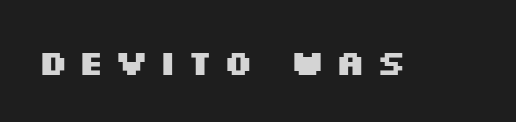
{"serif": "no", "italic": "no", "bold": "yes", "weight": "heavy", "width": "wide", "stroke_contrast": "medium", "x_height": "large", "monospaced": "no", "underline": "no", "letter_spacing": "wide", "letter_spacing_em": 0.28, "glyph_px": 35}
